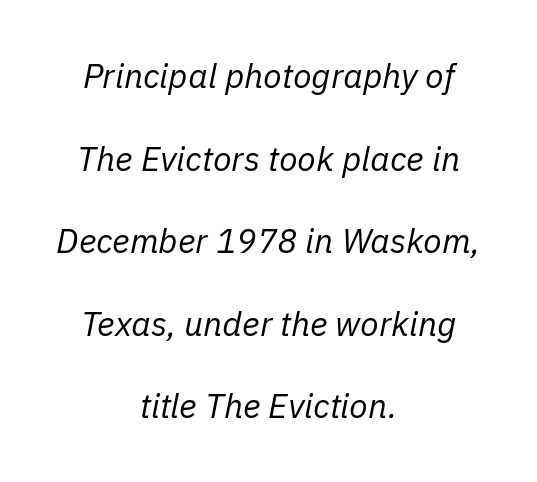
{"italic": "yes", "lean": "right", "slant_degrees": 11, "bold": "no", "weight": "regular", "width": "normal", "stroke_contrast": "low", "x_height": "medium", "monospaced": "no", "underline": "no", "align": "center", "line_spacing": "loose", "line_spacing_ratio": 2.43, "letter_spacing": "normal", "letter_spacing_em": 0.0, "glyph_px": 34}
